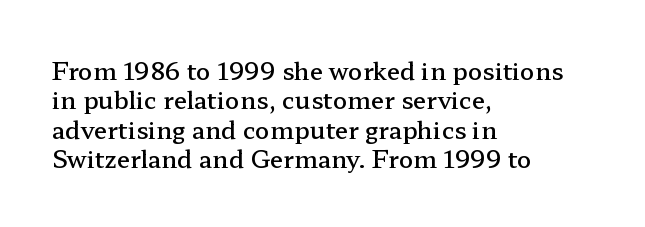
The image shows 24 px text type, upright; set left-aligned, line spacing 1.22x, normal letter spacing, not underlined.
